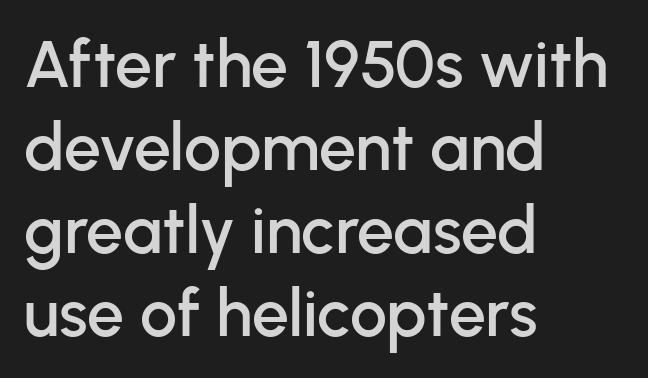
{"serif": "no", "italic": "no", "width": "normal", "stroke_contrast": "low", "x_height": "medium", "monospaced": "no", "underline": "no", "align": "left", "line_spacing": "normal", "line_spacing_ratio": 1.26, "letter_spacing": "normal", "letter_spacing_em": 0.0, "glyph_px": 66}
